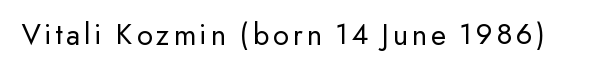
{"serif": "no", "italic": "no", "bold": "no", "weight": "regular", "width": "normal", "stroke_contrast": "low", "x_height": "small", "monospaced": "no", "underline": "no", "glyph_px": 31}
